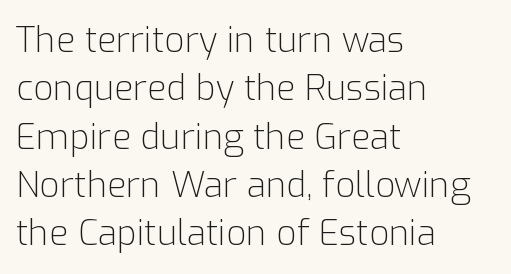
The image shows 35 px light sans-serif type, upright; set left-aligned, normal line spacing (1.38x), normal letter spacing, not underlined; low stroke contrast and a medium x-height.
